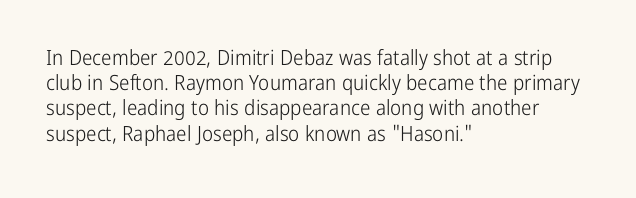
The letterforms sit shoulder to shoulder at normal distance. Typeset ragged right — the left edge is the straight one. The lettering holds an erect, upright posture throughout. Vertical stems look standard width or narrower in stroke. Beneath every word, the page is bare.
